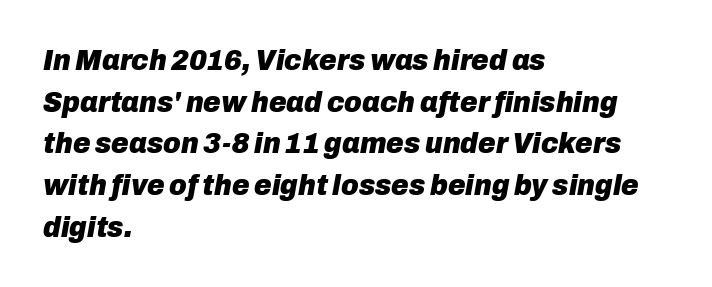
Q: Is the text bold? A: Yes.
Q: Is the text italic (slanted)? A: Yes, it leans right by about 10 degrees.
Q: Is the text underlined? A: No.
Q: How is the paragraph aligned? A: Left-aligned.
Q: Is the spacing between letters normal or unusually wide? A: Normal.
Q: Is the spacing between lines tight, normal or loose? A: Normal.
Q: Width (condensed, normal, or wide)? A: Normal.
Q: Stroke contrast? A: Low.
Q: x-height? A: Medium.
Q: Monospaced? A: No.
